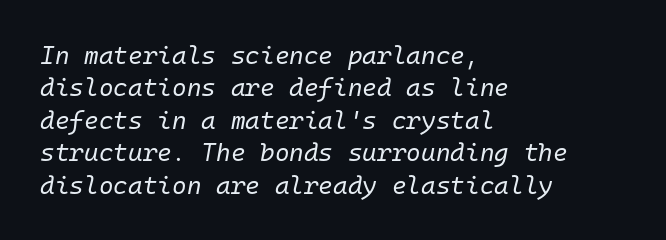
The zone under the glyphs is completely vacant. Alignment: flush left. Caption: face not bold, strokes unweighted. Slanted lettering throughout. The vertical gap from one line to the next is medium.
